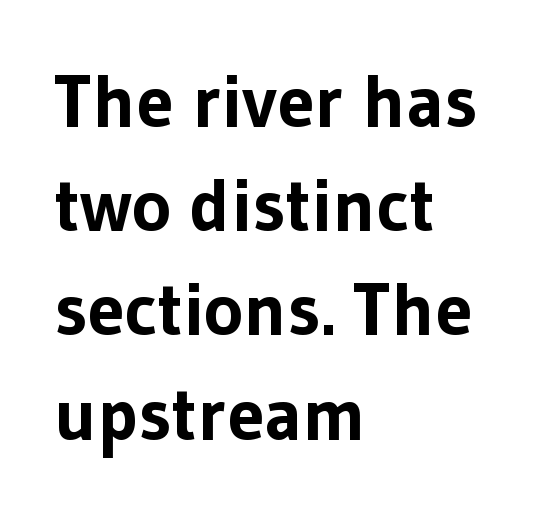
The passage shown stacks its lines at a standard gap. What kind of face is this? One without serifs — a sans. Visually the block forms a straight wall on the left and a jagged coastline on the right. The axis of the letterforms is exactly vertical. Between one letter and the next there's only the usual sliver of space.
